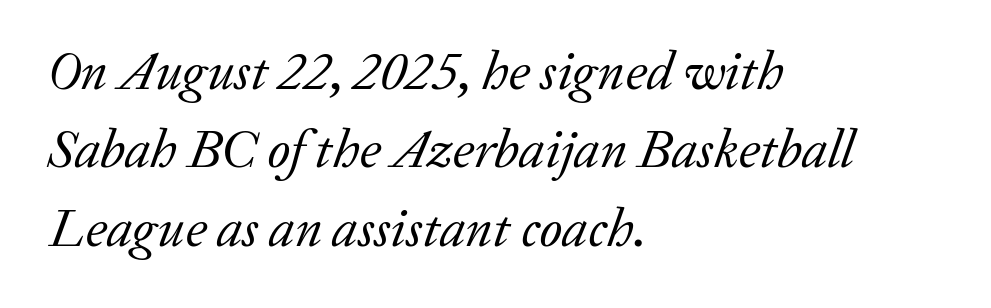
The image shows 54 px regular-weight serif type, italic (leaning right); set left-aligned, normal line spacing (1.45x), normal letter spacing, not underlined; low stroke contrast and a medium x-height.
